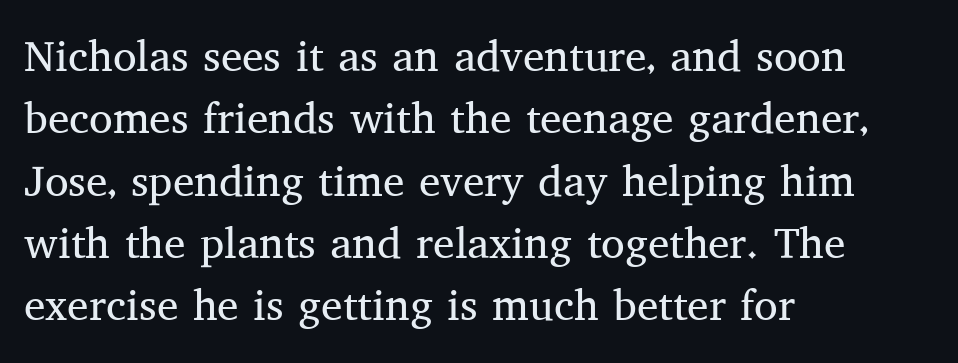
Type without underlining. This rendering leaves character spacing at its baseline value. The typesetting does not lean heavy: it is not bold. Notice how descenders clear the ascenders below comfortably — that's standard leading.
